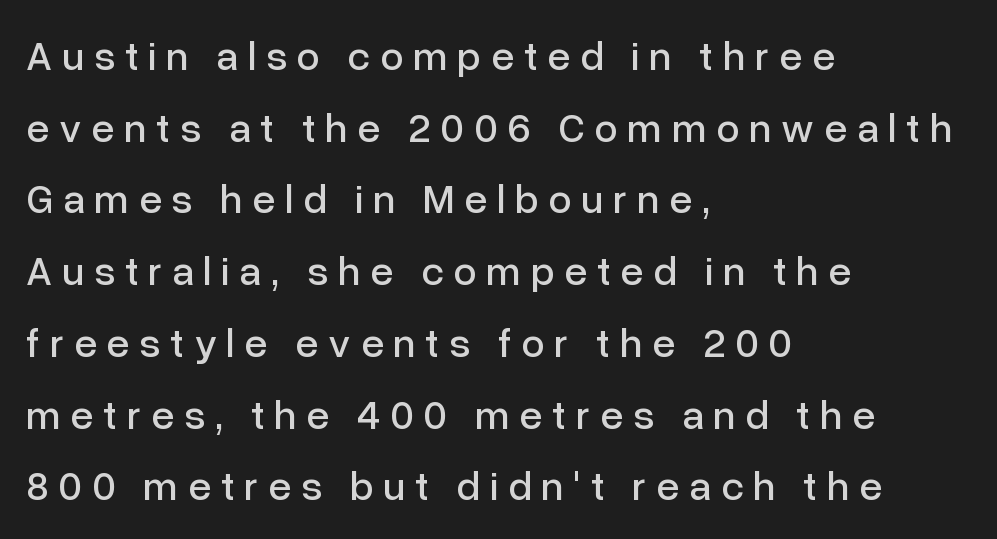
Compared with a centered layout, this one pins lines to the left instead. Here the glyphs are tracked loosely, breaking word shapes into spaced letters. The font's upright variant was chosen for this text. Anything drawn beneath the words? Only blank space. Letterform terminals end flat and unadorned throughout the passage.
